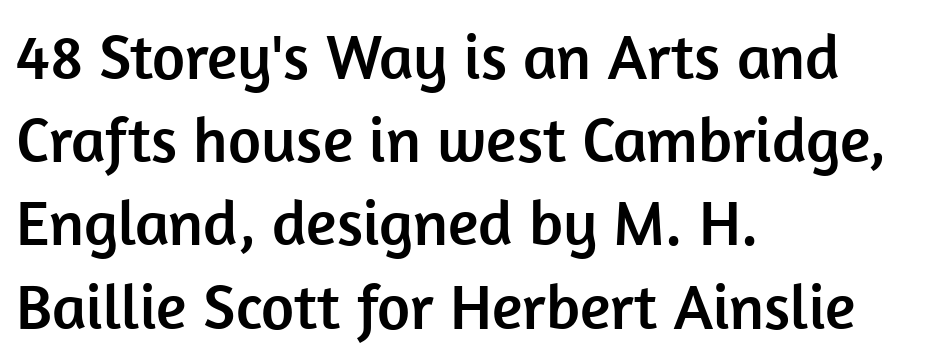
{"serif": "no", "italic": "no", "width": "normal", "stroke_contrast": "low", "x_height": "medium", "monospaced": "no", "underline": "no", "align": "left", "line_spacing": "normal", "line_spacing_ratio": 1.3, "letter_spacing": "normal", "letter_spacing_em": 0.0, "glyph_px": 64}
